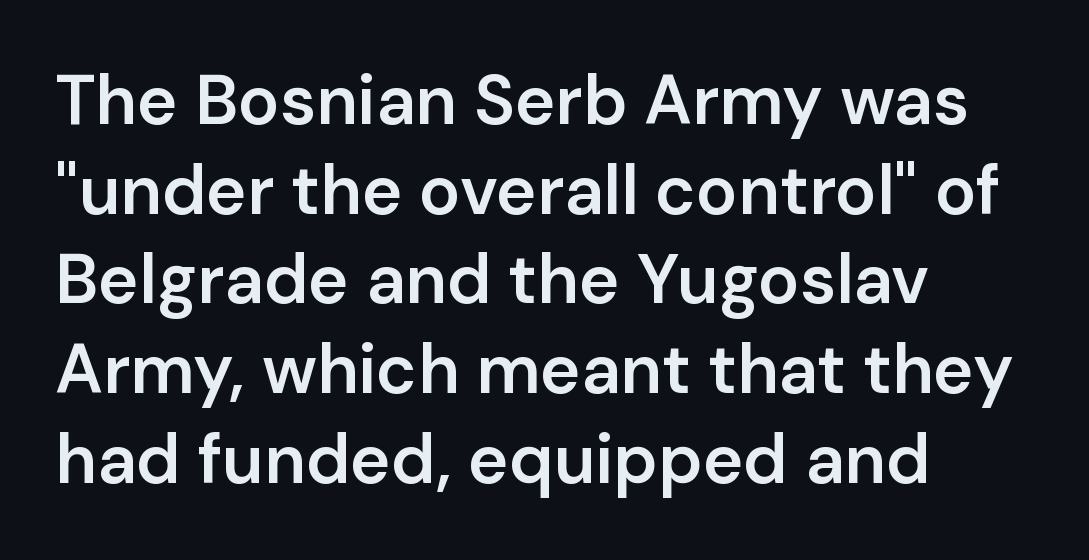
Q: Is the text bold? A: Semi-bold.
Q: Is the text italic (slanted)? A: No, it is upright.
Q: Is the typeface a serif or a sans-serif typeface? A: Sans-serif.
Q: Is the text underlined? A: No.
Q: How is the paragraph aligned? A: Left-aligned.
Q: Is the spacing between letters normal or unusually wide? A: Normal.
Q: Is the spacing between lines tight, normal or loose? A: Normal.
Q: Width (condensed, normal, or wide)? A: Normal.
Q: Stroke contrast? A: Low.
Q: x-height? A: Medium.
Q: Monospaced? A: No.
